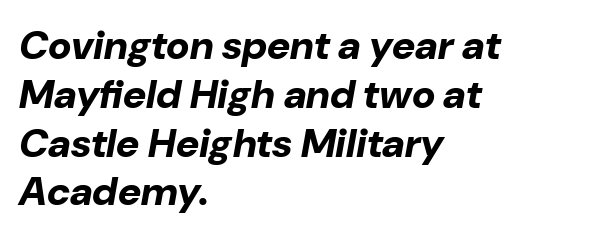
The image shows 40 px bold type, italic (leaning right); set left-aligned, line spacing 1.22x, normal letter spacing, not underlined; low stroke contrast and a medium x-height.
